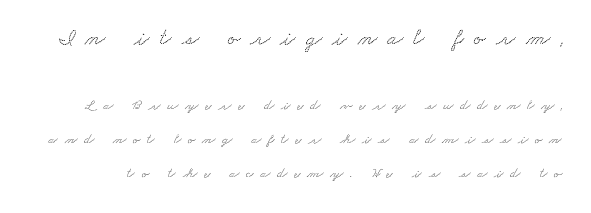
{"underline": "no", "line_spacing": "loose", "line_spacing_ratio": 2.26, "letter_spacing": "wide", "letter_spacing_em": 0.43, "larger_block": "first", "size_ratio": 1.53, "glyph_px": 23}
